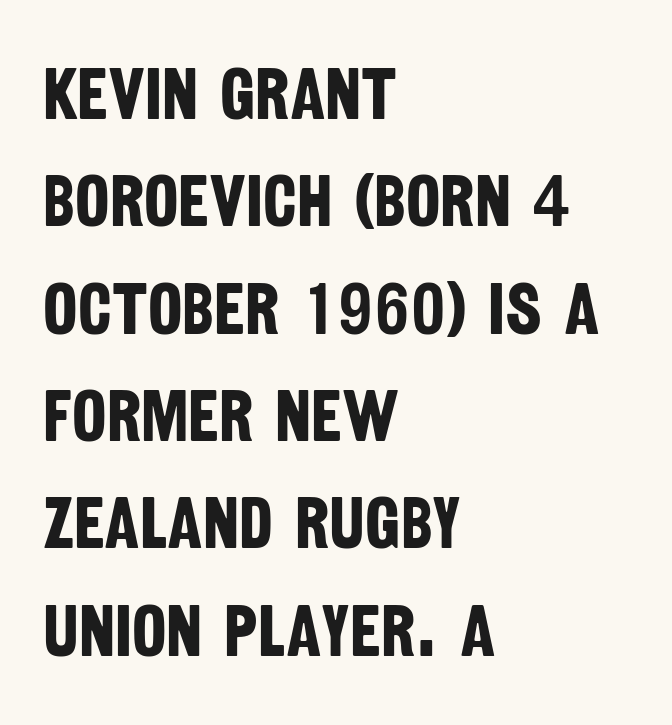
{"serif": "no", "bold": "yes", "weight": "bold", "width": "condensed", "stroke_contrast": "low", "x_height": "large", "monospaced": "no", "underline": "no", "align": "left", "line_spacing": "normal", "line_spacing_ratio": 1.47, "letter_spacing": "normal", "letter_spacing_em": 0.0, "glyph_px": 73}
